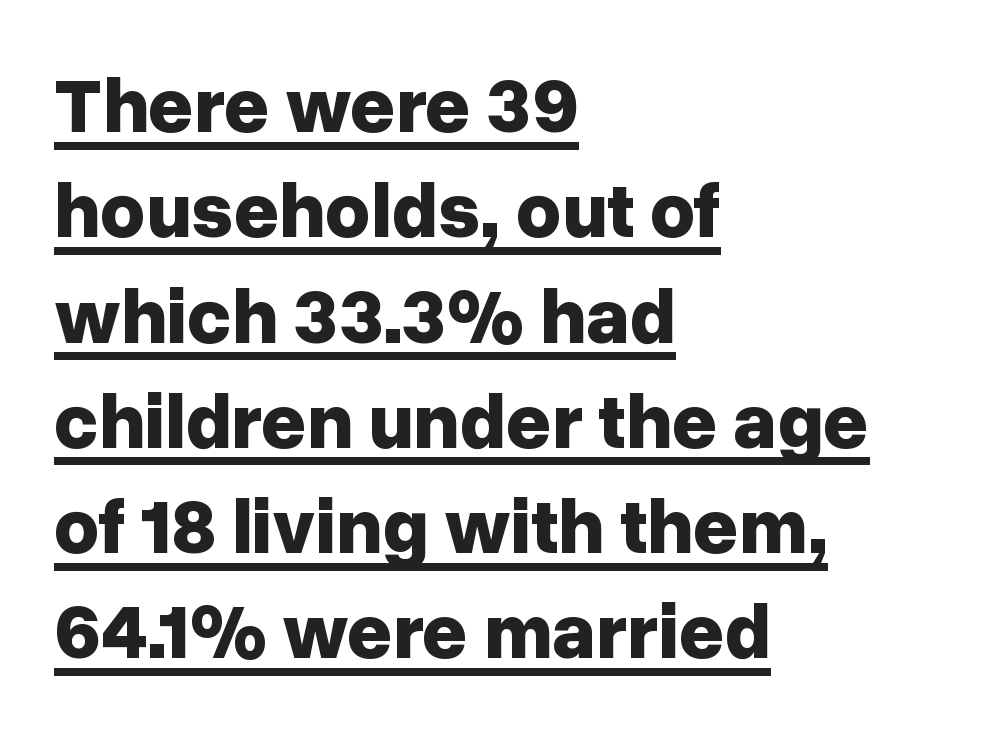
Unlike a traditional serif, this face leaves its strokes unadorned. The characters look thick and weighty, a clear bold. One glance says typical: line gaps are just what's usual. Does the lettering tilt? It doesn't — this is upright. Observe the ordinary spacing: letters are neighbours, not strangers.
